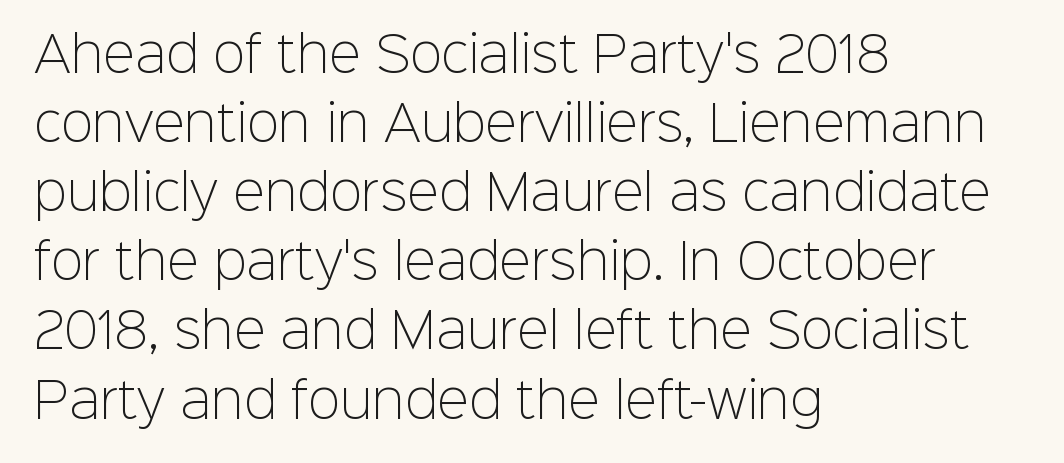
Q: Is the text bold? A: No.
Q: Is the text italic (slanted)? A: No, it is upright.
Q: Is the typeface a serif or a sans-serif typeface? A: Sans-serif.
Q: Is the text underlined? A: No.
Q: How is the paragraph aligned? A: Left-aligned.
Q: Is the spacing between letters normal or unusually wide? A: Normal.
Q: Is the spacing between lines tight, normal or loose? A: Normal.
Q: Width (condensed, normal, or wide)? A: Normal.
Q: Stroke contrast? A: Low.
Q: x-height? A: Medium.
Q: Monospaced? A: No.
